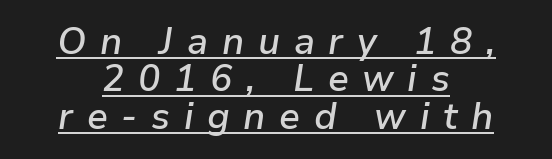
Somebody hit Ctrl+U on this one — the words are underlined. The passage shown is semibold, sitting just below true bold. Successive baselines arrive quickly, one right under another. Rendered with sloped, italic letterforms. This sample is center-justified, so both line endings float freely. Note the varied advance widths — an 'i' is clearly narrower than an 'm'.
